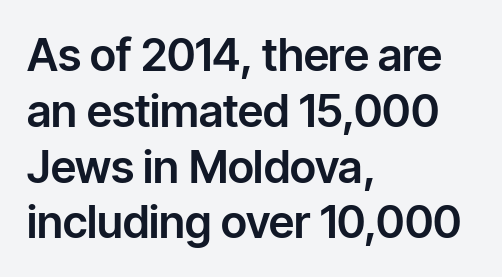
The text block is weighted toward the left margin, trailing off unevenly rightward. The typography opts for an upright posture over an oblique one. These lines are rendered in a variable-pitch font. The baseline area is clear. The face used here is a sans, in the tradition of grotesques and geometrics. Nothing unusual about the tracking: characters are spaced as the font intends.
